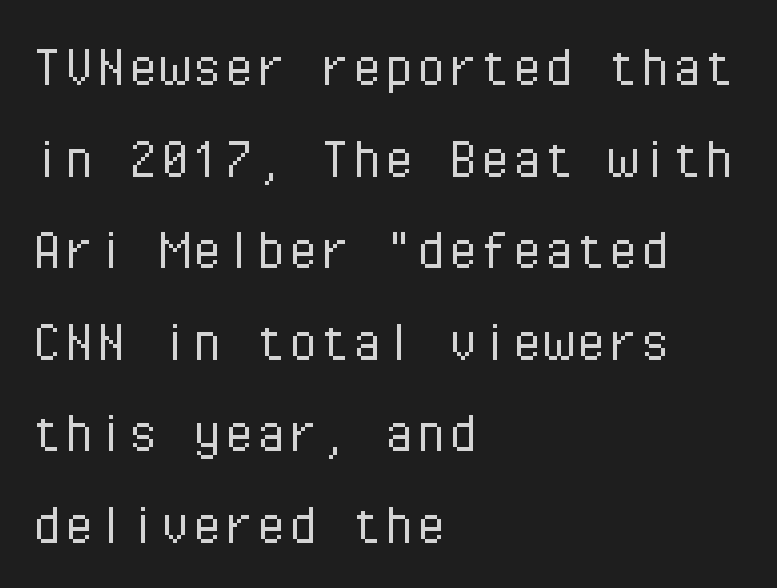
{"serif": "no", "italic": "no", "bold": "no", "weight": "light", "width": "normal", "stroke_contrast": "low", "x_height": "medium", "monospaced": "yes", "underline": "no", "align": "left", "line_spacing": "normal", "line_spacing_ratio": 1.43, "letter_spacing": "normal", "letter_spacing_em": 0.0, "glyph_px": 64}
